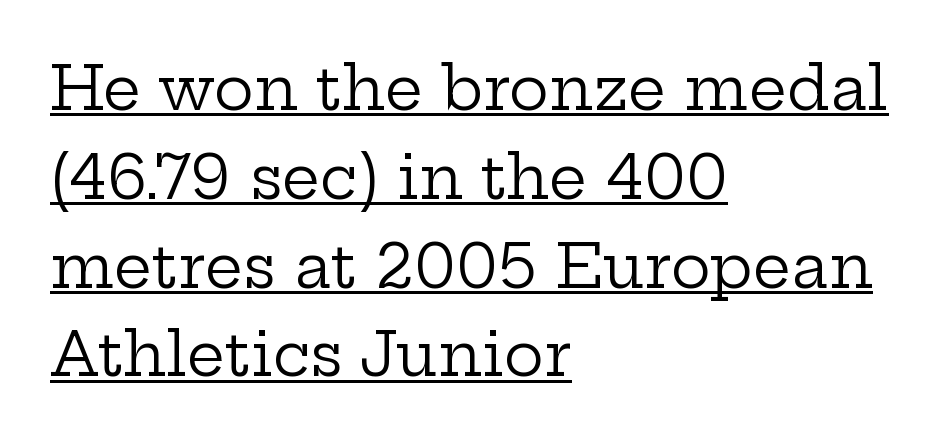
Q: Is the text bold? A: No.
Q: Is the text italic (slanted)? A: No, it is upright.
Q: Is the typeface a serif or a sans-serif typeface? A: Serif.
Q: Is the text underlined? A: Yes.
Q: How is the paragraph aligned? A: Left-aligned.
Q: Is the spacing between letters normal or unusually wide? A: Normal.
Q: Is the spacing between lines tight, normal or loose? A: Normal.
Q: Width (condensed, normal, or wide)? A: Wide.
Q: Stroke contrast? A: Low.
Q: x-height? A: Medium.
Q: Monospaced? A: No.
